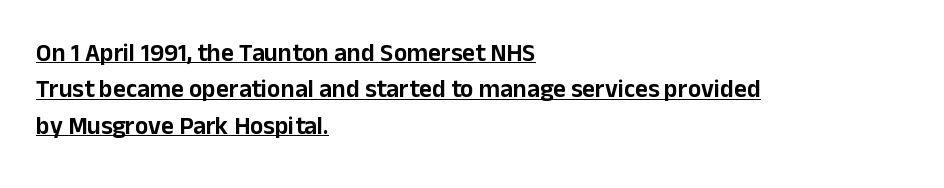
Q: Is the text italic (slanted)? A: No, it is upright.
Q: Is the text underlined? A: Yes.
Q: How is the paragraph aligned? A: Left-aligned.
Q: Is the spacing between letters normal or unusually wide? A: Normal.
Q: Is the spacing between lines tight, normal or loose? A: Normal.
